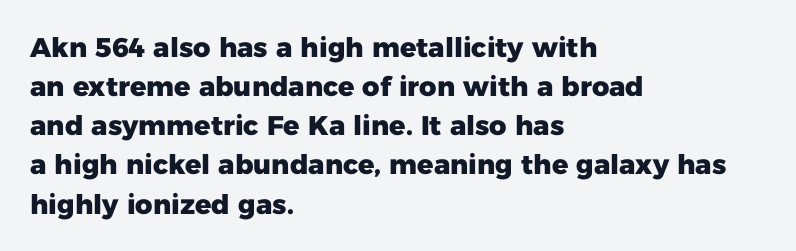
Q: Is the text bold? A: Yes.
Q: Is the text italic (slanted)? A: No, it is upright.
Q: Is the text underlined? A: No.
Q: How is the paragraph aligned? A: Left-aligned.
Q: Is the spacing between letters normal or unusually wide? A: Normal.
Q: Is the spacing between lines tight, normal or loose? A: Normal.
